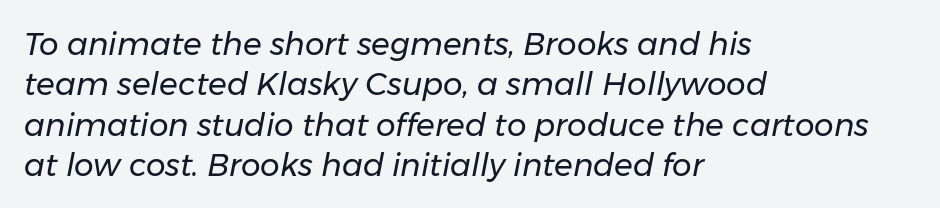
The image shows 31 px regular-weight type, italic (leaning right); set left-aligned, normal line spacing (1.3x), normal letter spacing, not underlined; low stroke contrast and a medium x-height.
